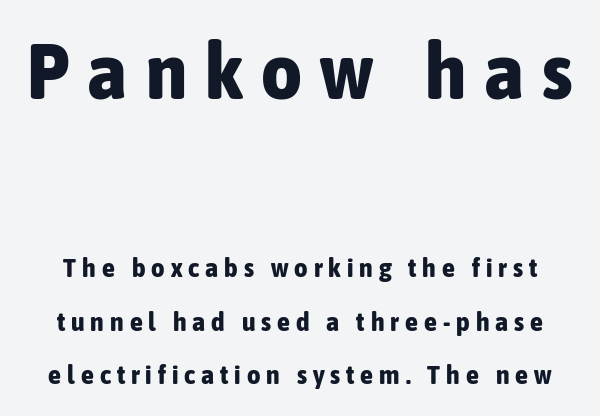
Q: Is the text bold? A: Yes.
Q: Is the text italic (slanted)? A: No, it is upright.
Q: Is the typeface a serif or a sans-serif typeface? A: Sans-serif.
Q: Is the text underlined? A: No.
Q: Is the spacing between letters normal or unusually wide? A: Unusually wide.
Q: Is the spacing between lines tight, normal or loose? A: Loose.
Q: Which block of text is set in a larger size, the first (top) or the second (bottom)? A: The first (top) one.
Q: Width (condensed, normal, or wide)? A: Condensed.
Q: Stroke contrast? A: Low.
Q: x-height? A: Medium.
Q: Monospaced? A: No.
